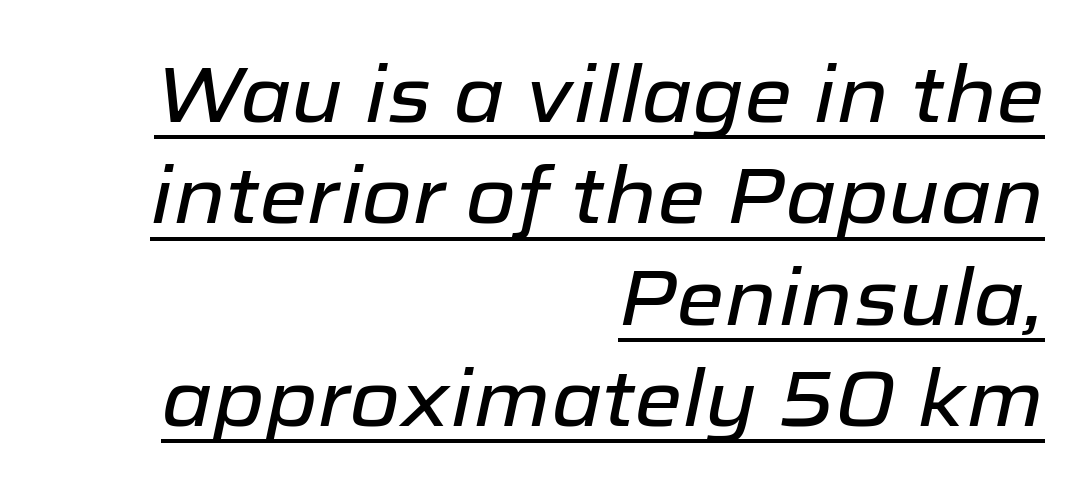
{"italic": "yes", "lean": "right", "slant_degrees": 12, "width": "normal", "stroke_contrast": "low", "x_height": "medium", "monospaced": "no", "underline": "yes", "align": "right", "line_spacing": "normal", "line_spacing_ratio": 1.3, "letter_spacing": "normal", "letter_spacing_em": 0.0, "glyph_px": 78}
